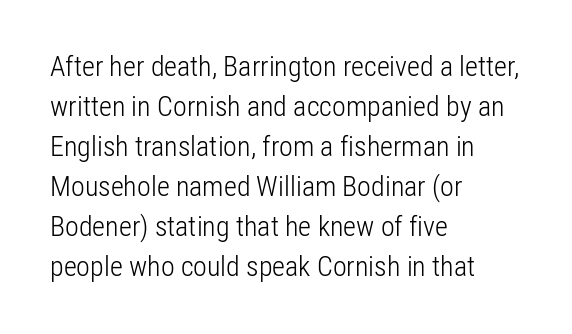
No extra ink here — the face is not bold. A typesetter would call this zero additional tracking. The specimen reads as upright at a glance. Serifs: no, the terminals of the letterforms are clean.
